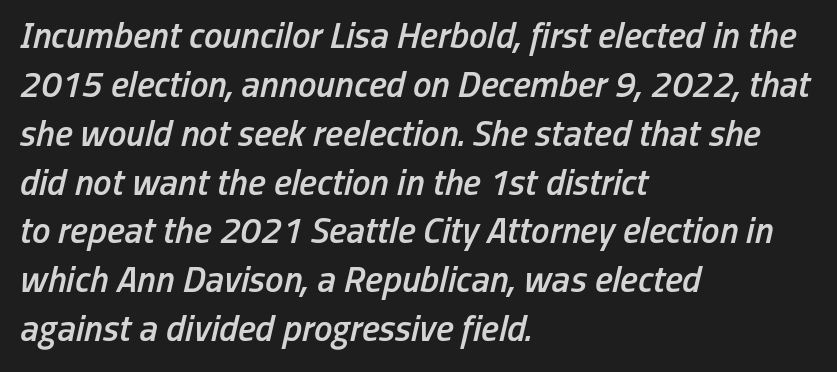
The image shows 37 px semibold, condensed type, italic (leaning right); set left-aligned, normal line spacing (1.32x), normal letter spacing, not underlined; low stroke contrast and a medium x-height.
